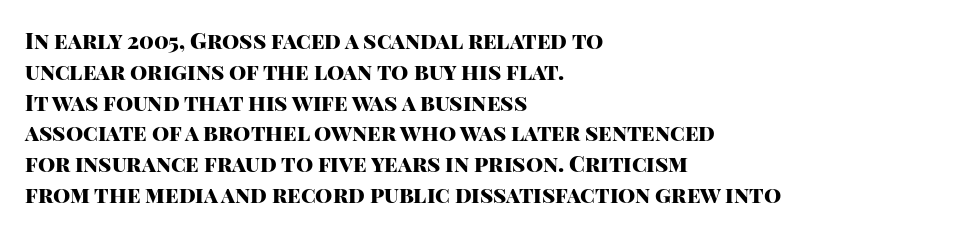
Q: Is the text bold? A: Yes.
Q: Is the text italic (slanted)? A: No, it is upright.
Q: Is the text underlined? A: No.
Q: How is the paragraph aligned? A: Left-aligned.
Q: Is the spacing between letters normal or unusually wide? A: Normal.
Q: Is the spacing between lines tight, normal or loose? A: Normal.
